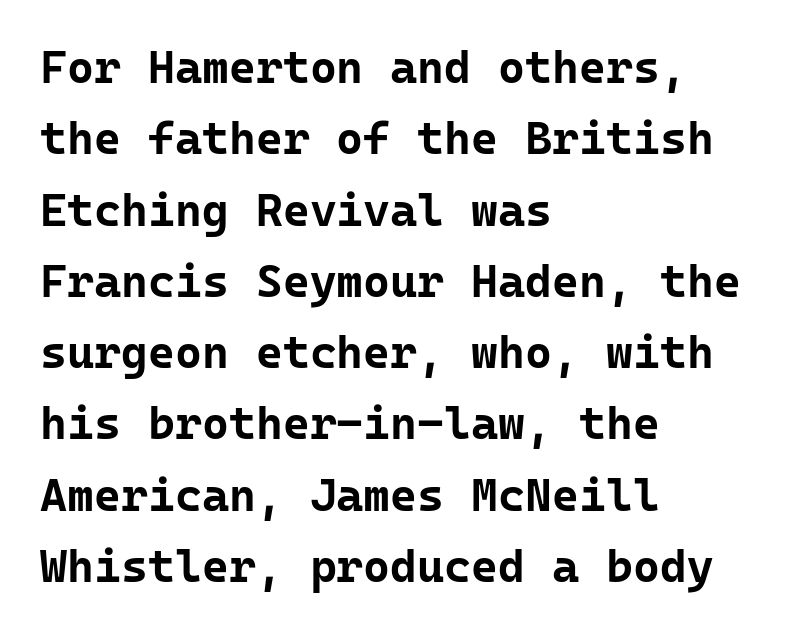
The leading is moderate, giving the passage an even texture. A sans-serif font was chosen for this passage. One-word summary of the alignment: left. These lines carry a lot of weight — the face is fully bold. Words appear dense and cohesive because spacing is normal. When letters stand straight like this, we call the style roman or upright.
